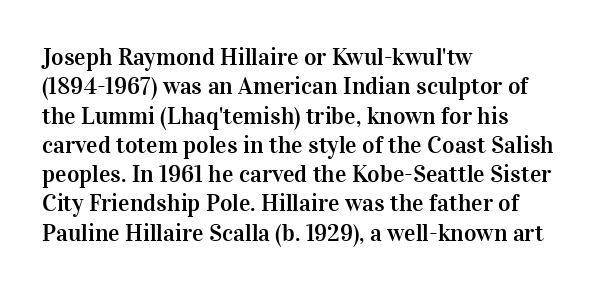
The image shows 24 px text type, upright; set left-aligned, line spacing 1.22x, normal letter spacing, not underlined.
